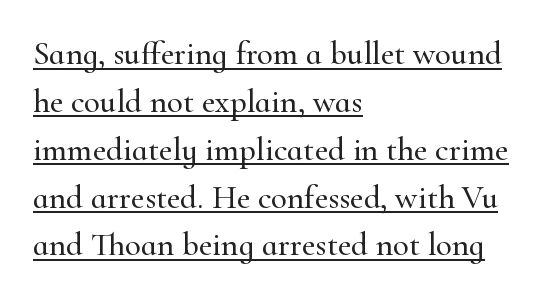
Q: Is the text italic (slanted)? A: No, it is upright.
Q: Is the typeface a serif or a sans-serif typeface? A: Serif.
Q: Is the text underlined? A: Yes.
Q: How is the paragraph aligned? A: Left-aligned.
Q: Is the spacing between letters normal or unusually wide? A: Normal.
Q: Is the spacing between lines tight, normal or loose? A: Normal.
Q: Width (condensed, normal, or wide)? A: Normal.
Q: Stroke contrast? A: High.
Q: x-height? A: Small.
Q: Monospaced? A: No.
